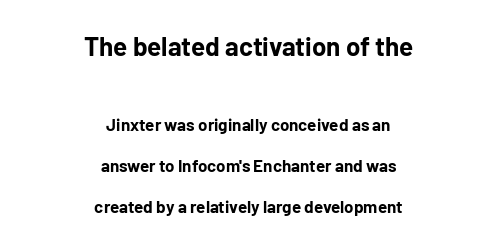
Q: Is the text bold? A: Yes.
Q: Is the text italic (slanted)? A: No, it is upright.
Q: Is the text underlined? A: No.
Q: How is the paragraph aligned? A: Centered.
Q: Is the spacing between letters normal or unusually wide? A: Normal.
Q: Is the spacing between lines tight, normal or loose? A: Loose.
Q: Which block of text is set in a larger size, the first (top) or the second (bottom)? A: The first (top) one.
